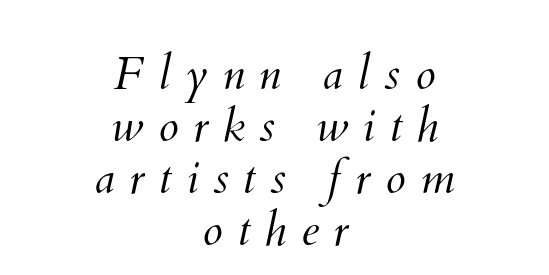
{"bold": "no", "weight": "light", "width": "normal", "stroke_contrast": "medium", "x_height": "small", "monospaced": "no", "underline": "no", "align": "center", "line_spacing": "tight", "line_spacing_ratio": 1.13, "letter_spacing": "wide", "letter_spacing_em": 0.31, "glyph_px": 46}
